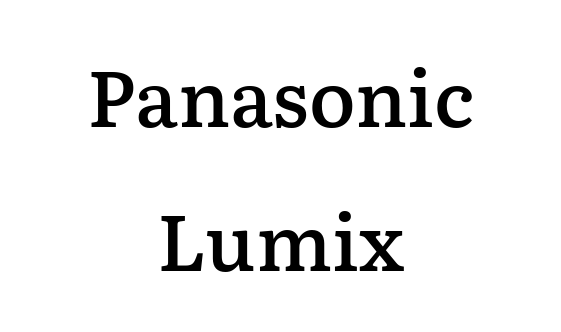
Q: Is the text bold? A: Semi-bold.
Q: Is the text italic (slanted)? A: No, it is upright.
Q: Is the typeface a serif or a sans-serif typeface? A: Serif.
Q: Is the text underlined? A: No.
Q: How is the paragraph aligned? A: Centered.
Q: Is the spacing between letters normal or unusually wide? A: Normal.
Q: Width (condensed, normal, or wide)? A: Normal.
Q: Stroke contrast? A: Low.
Q: x-height? A: Medium.
Q: Monospaced? A: No.
